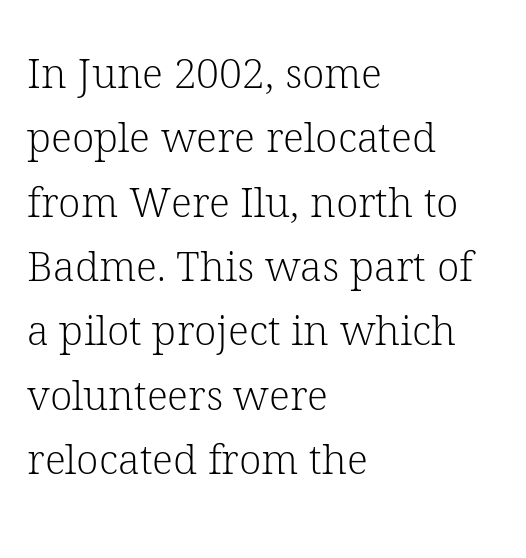
The image shows 41 px light serif type, upright; set left-aligned, normal line spacing (1.57x), normal letter spacing, not underlined; low stroke contrast and a medium x-height.
